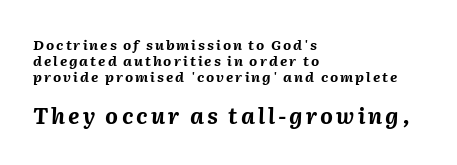
The image shows 22 px bold type, italic (leaning right); set left-aligned, tight line spacing (1.13x), not underlined; the second (bottom) block is 1.57x larger.
